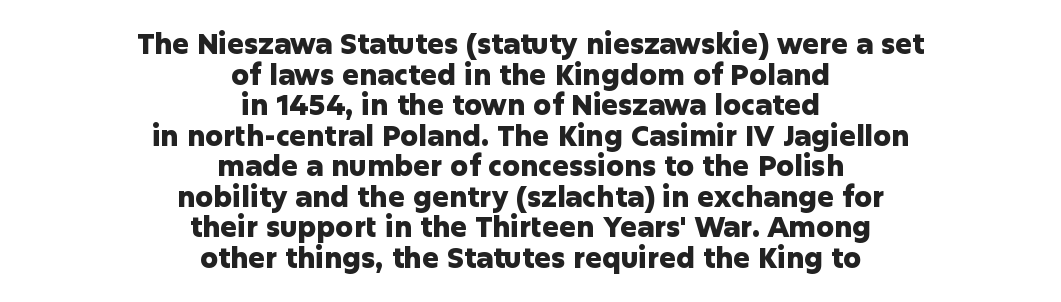
The image shows 28 px heavy sans-serif type, upright; set centered, tight line spacing (1.09x), normal letter spacing, not underlined; low stroke contrast and a medium x-height.
